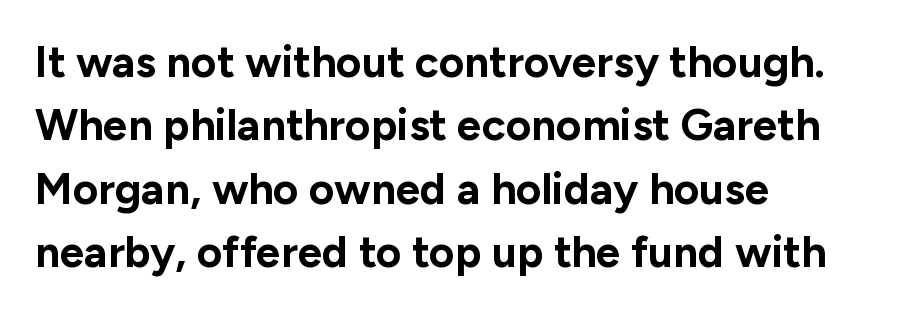
Q: Is the text bold? A: Yes.
Q: Is the text italic (slanted)? A: No, it is upright.
Q: Is the typeface a serif or a sans-serif typeface? A: Sans-serif.
Q: Is the text underlined? A: No.
Q: How is the paragraph aligned? A: Left-aligned.
Q: Is the spacing between letters normal or unusually wide? A: Normal.
Q: Is the spacing between lines tight, normal or loose? A: Normal.
Q: Width (condensed, normal, or wide)? A: Normal.
Q: Stroke contrast? A: Low.
Q: x-height? A: Medium.
Q: Monospaced? A: No.
